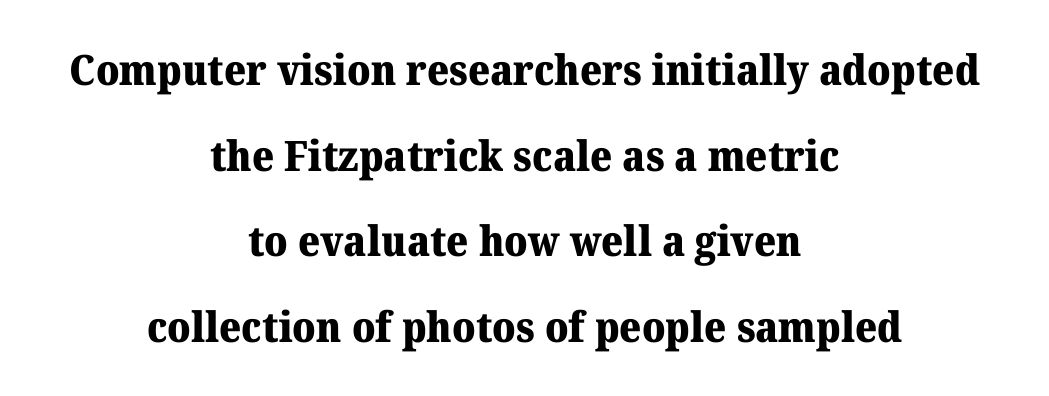
Q: Is the text bold? A: Yes.
Q: Is the text italic (slanted)? A: No, it is upright.
Q: Is the typeface a serif or a sans-serif typeface? A: Serif.
Q: Is the text underlined? A: No.
Q: How is the paragraph aligned? A: Centered.
Q: Is the spacing between letters normal or unusually wide? A: Normal.
Q: Is the spacing between lines tight, normal or loose? A: Loose.
Q: Width (condensed, normal, or wide)? A: Normal.
Q: Stroke contrast? A: Medium.
Q: x-height? A: Medium.
Q: Monospaced? A: No.
